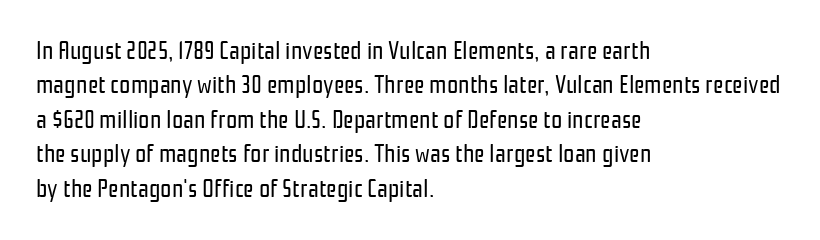
The image shows 25 px text type, upright; set left-aligned, normal line spacing (1.38x), normal letter spacing, not underlined.
